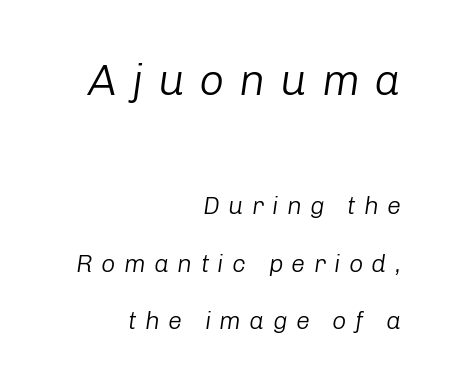
The image shows 44 px light type, italic (leaning right); set right-aligned, loose line spacing (2.31x), unusually wide letter spacing (+0.33 em), not underlined; the first (top) block is 1.76x larger; low stroke contrast and a medium x-height.
